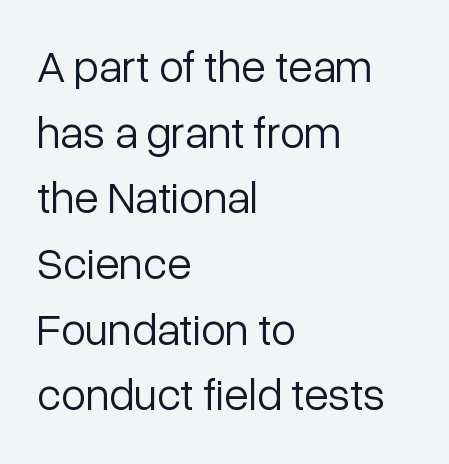
Compared with typical paragraphs, the rows here are spaced about the same. This sample has the flowing, uneven cadence of proportional lettering. The typeface has the unassuming heft of standard copy or less. Serif or sans? Sans — the stroke terminals are bare. Any mark beneath the type? The region is blank. Layout note: lines flush left.
